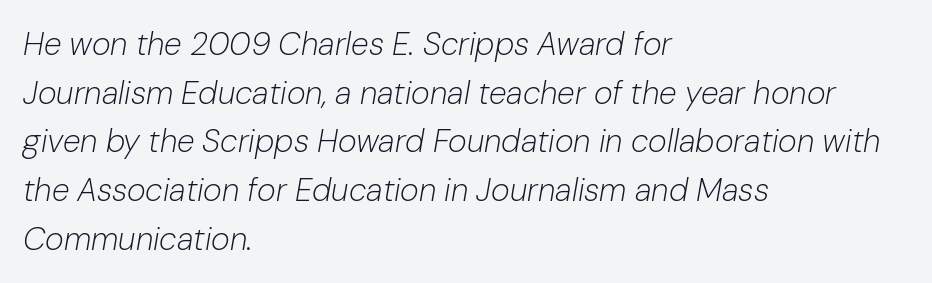
Q: Is the text bold? A: No.
Q: Is the text italic (slanted)? A: Yes, it leans right by about 10 degrees.
Q: Is the text underlined? A: No.
Q: How is the paragraph aligned? A: Left-aligned.
Q: Is the spacing between letters normal or unusually wide? A: Normal.
Q: Is the spacing between lines tight, normal or loose? A: Normal.
Q: Width (condensed, normal, or wide)? A: Normal.
Q: Stroke contrast? A: Low.
Q: x-height? A: Medium.
Q: Monospaced? A: No.
